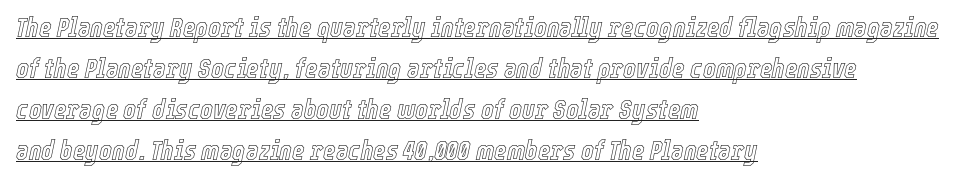
Q: Is the text italic (slanted)? A: Yes, it leans right by about 12 degrees.
Q: Is the text underlined? A: Yes.
Q: How is the paragraph aligned? A: Left-aligned.
Q: Is the spacing between letters normal or unusually wide? A: Normal.
Q: Is the spacing between lines tight, normal or loose? A: Normal.
